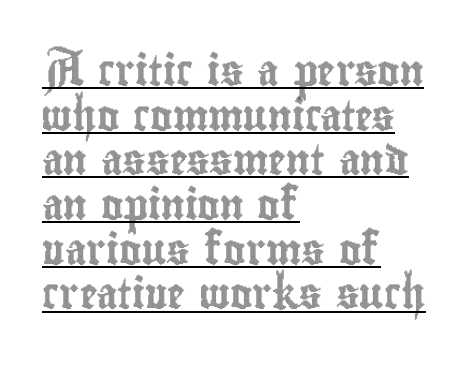
Q: Is the text italic (slanted)? A: No, it is upright.
Q: Is the text underlined? A: Yes.
Q: How is the paragraph aligned? A: Left-aligned.
Q: Is the spacing between letters normal or unusually wide? A: Normal.
Q: Is the spacing between lines tight, normal or loose? A: Normal.
Q: Width (condensed, normal, or wide)? A: Condensed.
Q: x-height? A: Small.
Q: Monospaced? A: No.
